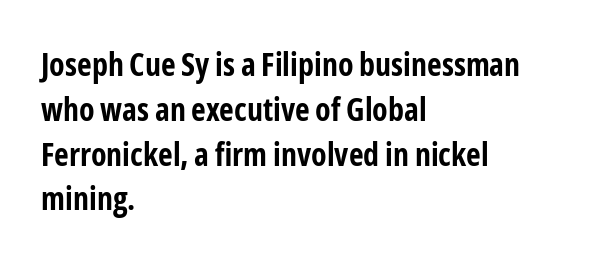
{"serif": "no", "italic": "no", "bold": "yes", "weight": "bold", "width": "condensed", "stroke_contrast": "low", "x_height": "medium", "monospaced": "no", "underline": "no", "align": "left", "line_spacing": "normal", "line_spacing_ratio": 1.4, "letter_spacing": "normal", "letter_spacing_em": 0.0, "glyph_px": 32}
